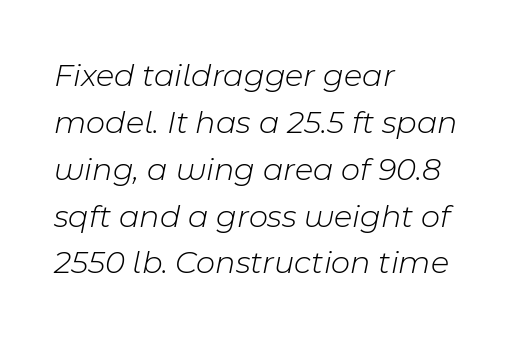
{"italic": "yes", "lean": "right", "slant_degrees": 11, "bold": "no", "weight": "light", "width": "normal", "stroke_contrast": "low", "x_height": "medium", "monospaced": "no", "underline": "no", "align": "left", "line_spacing": "normal", "line_spacing_ratio": 1.42, "letter_spacing": "normal", "letter_spacing_em": 0.0, "glyph_px": 33}
